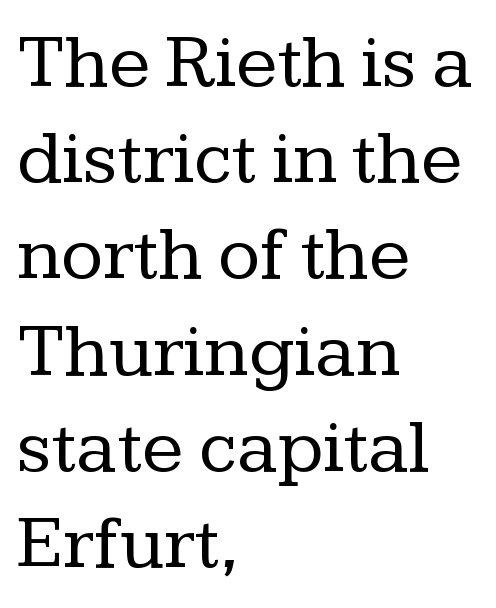
Each letter's strokes conclude with small projecting serifs. Beneath every word, the page is bare. The lines are quadded left. A typesetter would call this zero additional tracking.
